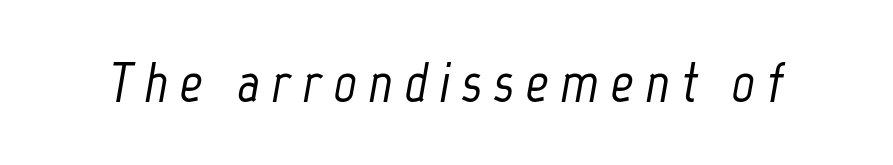
{"italic": "yes", "lean": "right", "slant_degrees": 12, "width": "condensed", "stroke_contrast": "low", "x_height": "medium", "monospaced": "no", "underline": "no", "letter_spacing": "wide", "letter_spacing_em": 0.21, "glyph_px": 56}
